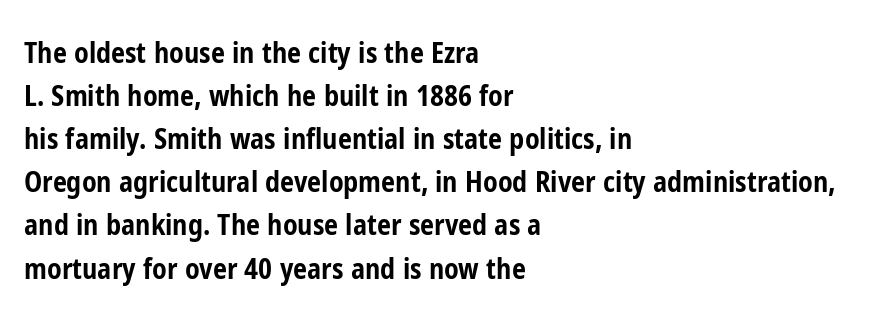
The rendering uses a bold face; every stroke is thick and dark. A typesetter would call this proportional, since set widths differ per character. Tracking value appears to be zero — textbook default spacing. Baseline-to-baseline distance is the conventional proportion of letter height. Look at the bottom of the vertical strokes: they stop flat, with no serifs. You can tell it's not italic because the verticals are truly vertical.
